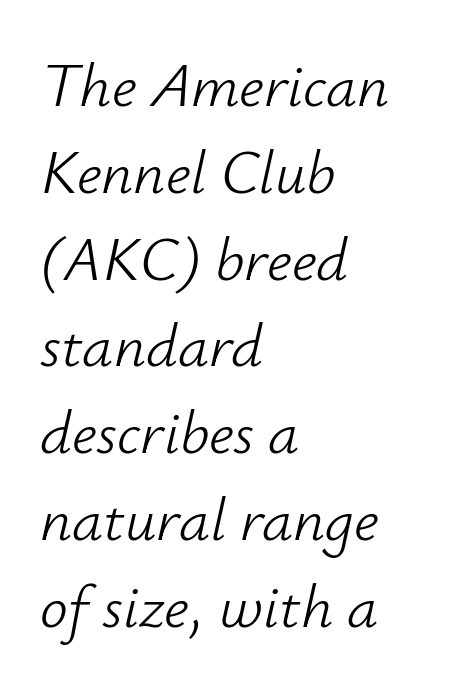
Q: Is the text bold? A: No.
Q: Is the text italic (slanted)? A: Yes, it leans right by about 12 degrees.
Q: Is the text underlined? A: No.
Q: How is the paragraph aligned? A: Left-aligned.
Q: Is the spacing between letters normal or unusually wide? A: Normal.
Q: Is the spacing between lines tight, normal or loose? A: Normal.
Q: Width (condensed, normal, or wide)? A: Normal.
Q: Stroke contrast? A: Low.
Q: x-height? A: Small.
Q: Monospaced? A: No.
